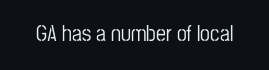
{"italic": "no", "underline": "no", "letter_spacing": "normal", "letter_spacing_em": 0.0, "glyph_px": 22}
